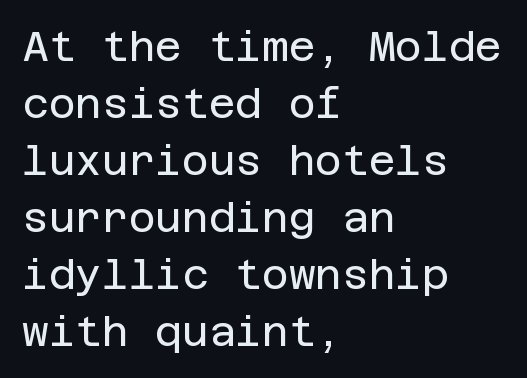
Reading down the column, the eye jumps a familiar distance to each next line. Type without underlining. This rendering leaves character spacing at its baseline value. Casual observation: everything's shoved over to the left. Is the type heavy? It reads as light-to-regular instead. Are there feet on the stems? There aren't — it's a sans.
